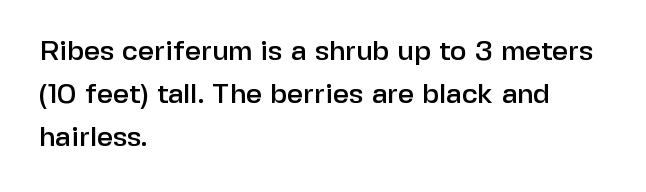
The image shows 28 px sans-serif type, upright; set left-aligned, normal line spacing (1.54x), normal letter spacing, not underlined; low stroke contrast and a medium x-height.
